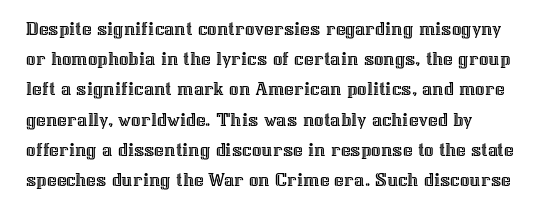
Q: Is the text italic (slanted)? A: No, it is upright.
Q: Is the text underlined? A: No.
Q: How is the paragraph aligned? A: Left-aligned.
Q: Is the spacing between letters normal or unusually wide? A: Normal.
Q: Is the spacing between lines tight, normal or loose? A: Normal.
